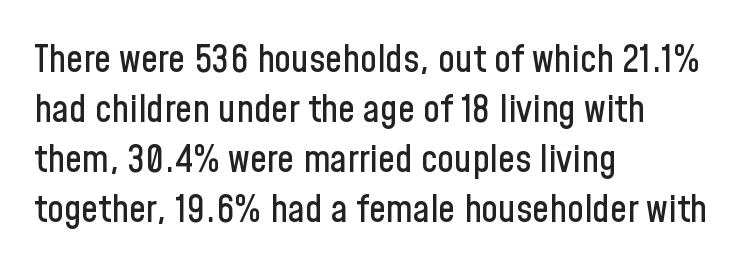
Q: Is the text italic (slanted)? A: No, it is upright.
Q: Is the typeface a serif or a sans-serif typeface? A: Sans-serif.
Q: Is the text underlined? A: No.
Q: How is the paragraph aligned? A: Left-aligned.
Q: Is the spacing between letters normal or unusually wide? A: Normal.
Q: Is the spacing between lines tight, normal or loose? A: Normal.
Q: Width (condensed, normal, or wide)? A: Condensed.
Q: Stroke contrast? A: Low.
Q: x-height? A: Medium.
Q: Monospaced? A: No.
